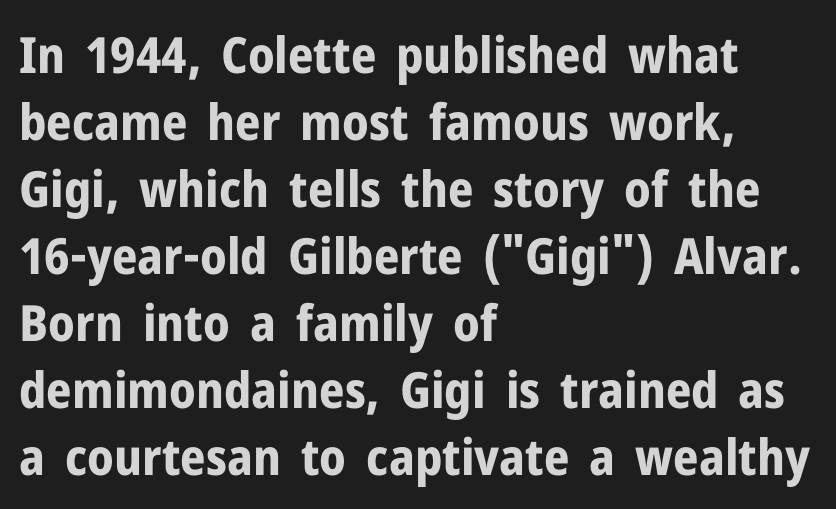
Character widths vary here, with narrow letters taking less room than wide ones. Left-aligned paragraph, ragged on the right. The type is set solid horizontally, with unmodified tracking. Each row of text sits above clean, open space.
